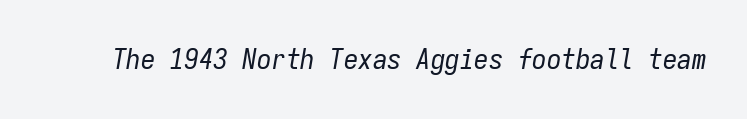
{"italic": "yes", "lean": "right", "slant_degrees": 9, "bold": "no", "weight": "regular", "width": "condensed", "stroke_contrast": "low", "x_height": "medium", "monospaced": "yes", "underline": "no", "letter_spacing": "normal", "letter_spacing_em": 0.0, "glyph_px": 29}
